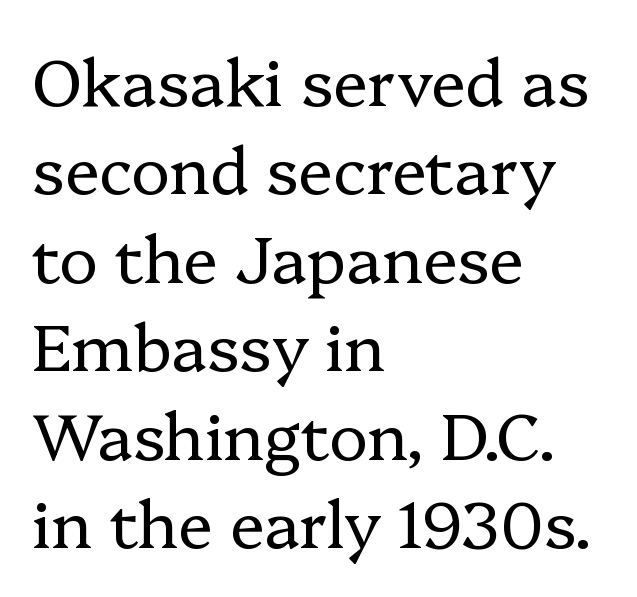
Q: Is the text bold? A: No.
Q: Is the text italic (slanted)? A: No, it is upright.
Q: Is the typeface a serif or a sans-serif typeface? A: Serif.
Q: Is the text underlined? A: No.
Q: How is the paragraph aligned? A: Left-aligned.
Q: Is the spacing between letters normal or unusually wide? A: Normal.
Q: Is the spacing between lines tight, normal or loose? A: Normal.
Q: Width (condensed, normal, or wide)? A: Normal.
Q: Stroke contrast? A: Low.
Q: x-height? A: Medium.
Q: Monospaced? A: No.
